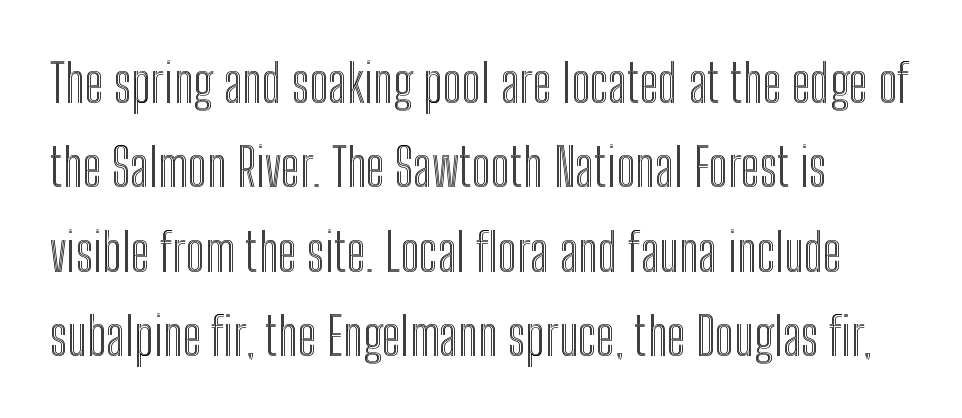
{"italic": "no", "width": "condensed", "x_height": "medium", "monospaced": "no", "underline": "no", "line_spacing": "normal", "line_spacing_ratio": 1.59, "letter_spacing": "normal", "letter_spacing_em": 0.0, "glyph_px": 53}
